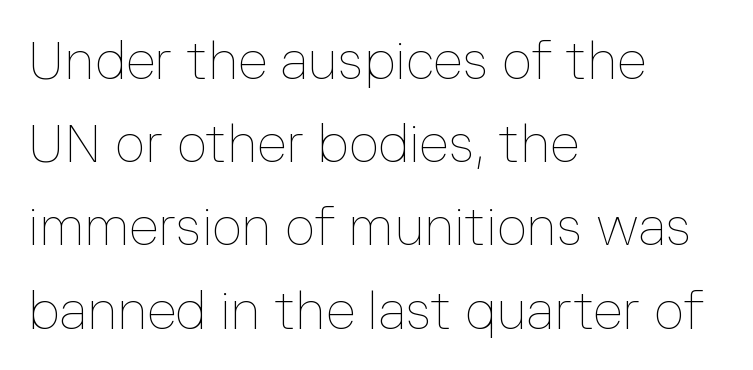
The image shows 53 px thin type, upright; set left-aligned, normal line spacing (1.57x), normal letter spacing, not underlined; low stroke contrast and a medium x-height.
